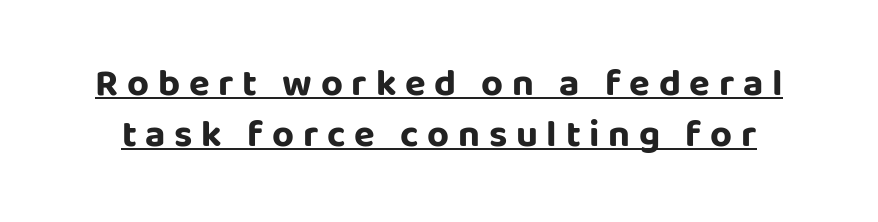
Typographic density is high because the face is bold. Honestly, the row spacing looks completely unremarkable. Think of a printed novel: that variable character pitch is what you see here. Vertical strokes here are truly vertical. Caption: expanded tracking, letters set apart.
